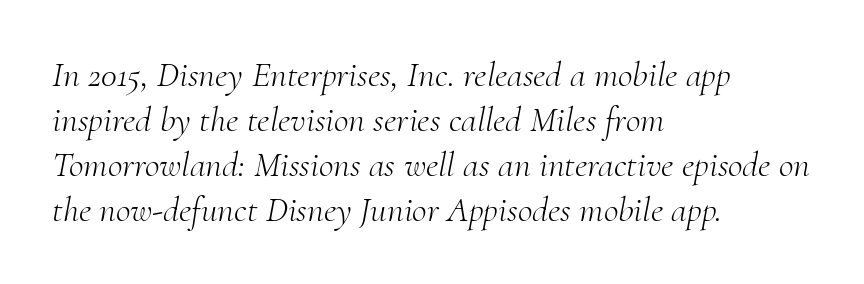
To sum up the face: it has serifs. No heavy texture on the line: the type isn't bold. The tracking reads as untouched default to a designer's eye. Here the designer chose a conventional face with non-uniform glyph widths. This sample keeps an unexceptional amount of space between lines. Every character sits at an angle, as italics do.
